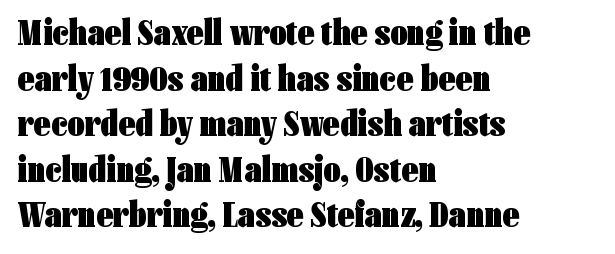
{"serif": "no", "italic": "no", "bold": "yes", "weight": "heavy", "width": "condensed", "stroke_contrast": "low", "x_height": "medium", "monospaced": "no", "underline": "no", "align": "left", "line_spacing_ratio": 1.23, "letter_spacing": "normal", "letter_spacing_em": 0.0, "glyph_px": 37}
